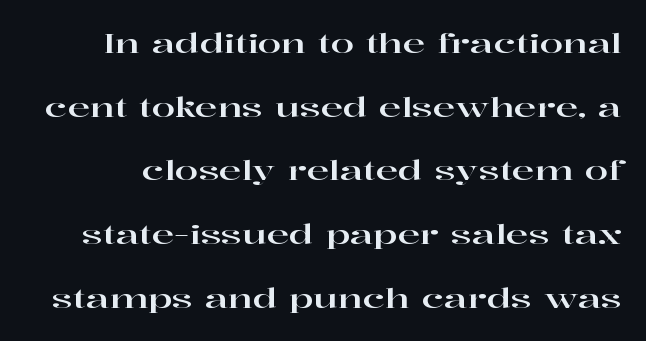
Q: Is the text italic (slanted)? A: No, it is upright.
Q: Is the text underlined? A: No.
Q: Is the spacing between letters normal or unusually wide? A: Normal.
Q: Is the spacing between lines tight, normal or loose? A: Loose.
